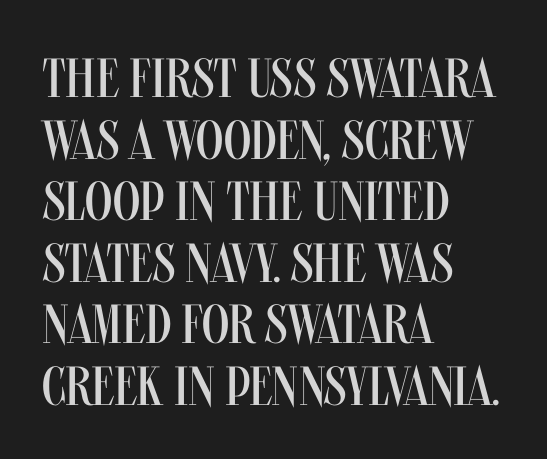
{"serif": "no", "italic": "no", "bold": "no", "weight": "regular", "width": "condensed", "stroke_contrast": "medium", "x_height": "large", "monospaced": "no", "underline": "no", "align": "left", "line_spacing": "tight", "line_spacing_ratio": 1.12, "letter_spacing": "normal", "letter_spacing_em": 0.0, "glyph_px": 55}
